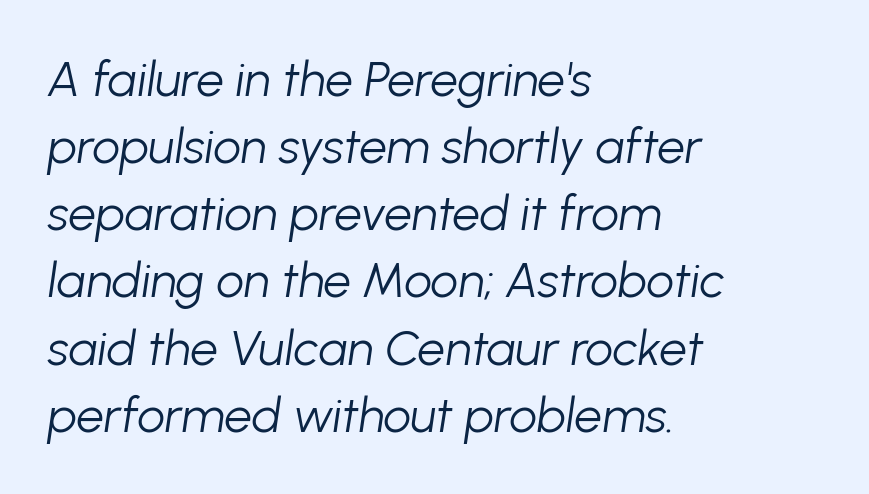
{"italic": "yes", "lean": "right", "slant_degrees": 8, "bold": "no", "weight": "light", "width": "normal", "stroke_contrast": "low", "x_height": "medium", "monospaced": "no", "underline": "no", "align": "left", "line_spacing": "normal", "line_spacing_ratio": 1.37, "letter_spacing": "normal", "letter_spacing_em": 0.0, "glyph_px": 49}
